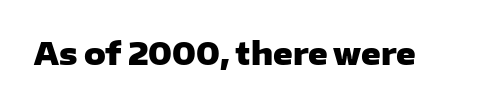
{"serif": "no", "italic": "no", "bold": "yes", "weight": "heavy", "width": "wide", "stroke_contrast": "low", "x_height": "medium", "monospaced": "no", "underline": "no", "letter_spacing": "normal", "letter_spacing_em": 0.0, "glyph_px": 30}
